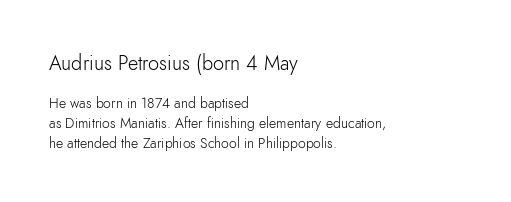
The image shows 20 px text type, upright; set left-aligned, normal line spacing (1.41x), normal letter spacing, not underlined; the first (top) block is 1.43x larger.
